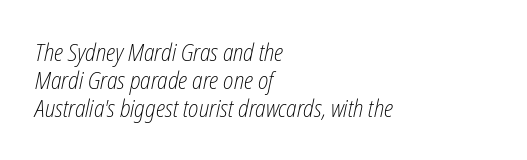
{"italic": "yes", "lean": "right", "slant_degrees": 12, "bold": "no", "underline": "no", "align": "left", "line_spacing_ratio": 1.16, "letter_spacing": "normal", "letter_spacing_em": 0.0, "glyph_px": 24}
